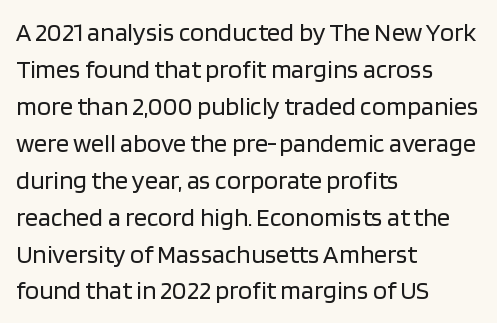
Q: Is the text bold? A: No.
Q: Is the text italic (slanted)? A: No, it is upright.
Q: Is the text underlined? A: No.
Q: How is the paragraph aligned? A: Left-aligned.
Q: Is the spacing between letters normal or unusually wide? A: Normal.
Q: Is the spacing between lines tight, normal or loose? A: Normal.
